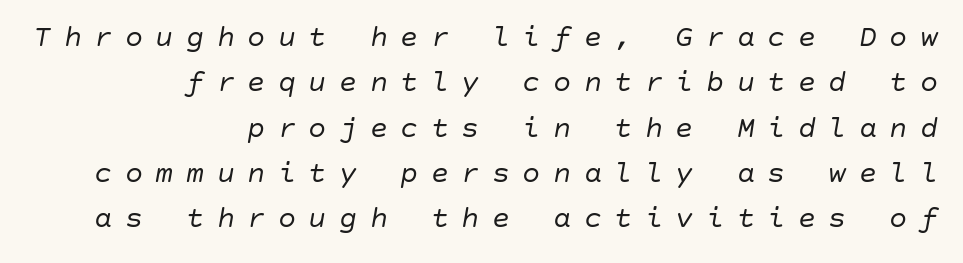
{"italic": "yes", "lean": "right", "slant_degrees": 10, "bold": "no", "weight": "regular", "width": "normal", "stroke_contrast": "low", "x_height": "large", "underline": "no", "align": "right", "line_spacing": "normal", "line_spacing_ratio": 1.51, "letter_spacing": "wide", "letter_spacing_em": 0.42, "glyph_px": 30}
